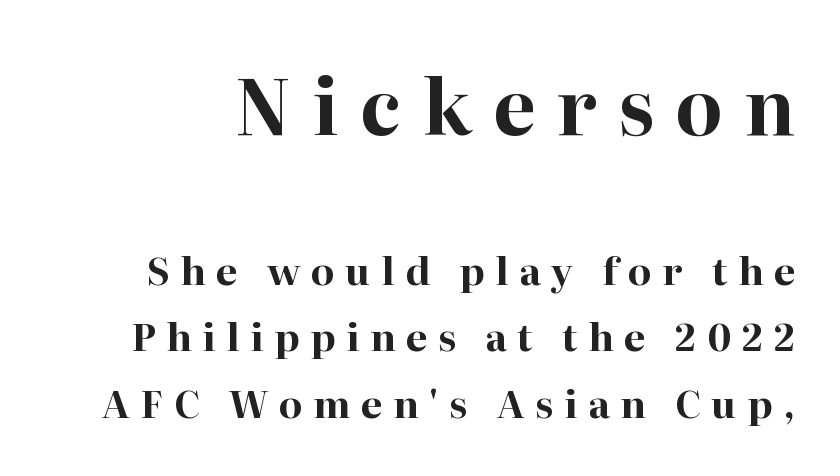
In this sample the first text group is rendered at the bigger scale. Its strokes are broad and dark, the hallmark of bold type. Unlike italic type, these characters show no tilt at all. The passage shown is typed in a proportional face where columns would drift.
